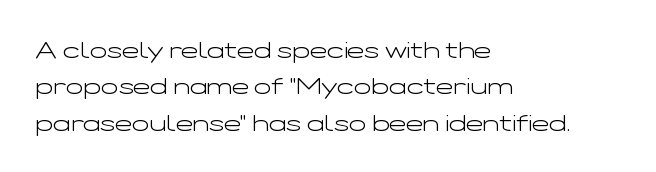
Compared with typical paragraphs, the rows here are spaced about the same. The letterforms sit at book weight or below. Ascenders rise straight up at ninety degrees. The lines are quadded left. Check the space under the baseline: it is left empty. Tracking value appears to be zero — textbook default spacing.
